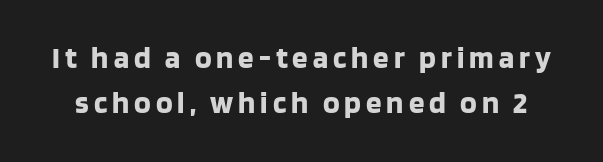
Q: Is the text bold? A: Yes.
Q: Is the text italic (slanted)? A: No, it is upright.
Q: Is the typeface a serif or a sans-serif typeface? A: Sans-serif.
Q: Is the text underlined? A: No.
Q: Is the spacing between lines tight, normal or loose? A: Normal.
Q: Width (condensed, normal, or wide)? A: Normal.
Q: Stroke contrast? A: Low.
Q: x-height? A: Large.
Q: Monospaced? A: No.
